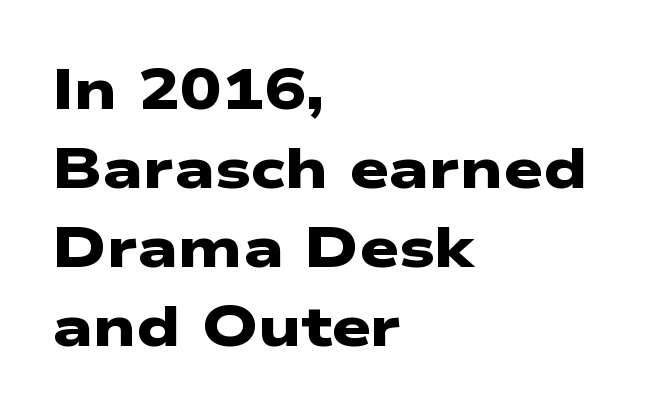
The image shows 56 px heavy, wide sans-serif type; set left-aligned, normal line spacing (1.41x), normal letter spacing, not underlined; low stroke contrast and a medium x-height.
